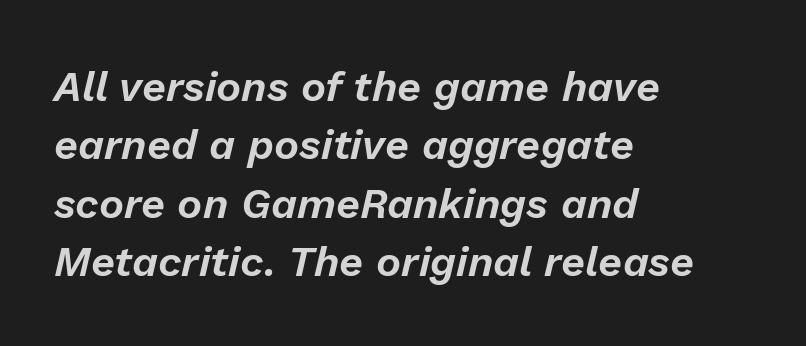
Q: Is the text italic (slanted)? A: Yes, it leans right by about 13 degrees.
Q: Is the text underlined? A: No.
Q: How is the paragraph aligned? A: Left-aligned.
Q: Is the spacing between letters normal or unusually wide? A: Normal.
Q: Is the spacing between lines tight, normal or loose? A: Normal.
Q: Width (condensed, normal, or wide)? A: Normal.
Q: Stroke contrast? A: Low.
Q: x-height? A: Medium.
Q: Monospaced? A: No.
